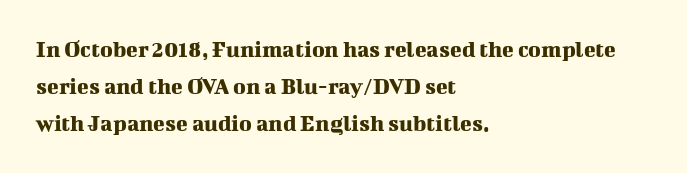
Q: Is the text italic (slanted)? A: No, it is upright.
Q: Is the text underlined? A: No.
Q: How is the paragraph aligned? A: Left-aligned.
Q: Is the spacing between letters normal or unusually wide? A: Normal.
Q: Is the spacing between lines tight, normal or loose? A: Normal.
